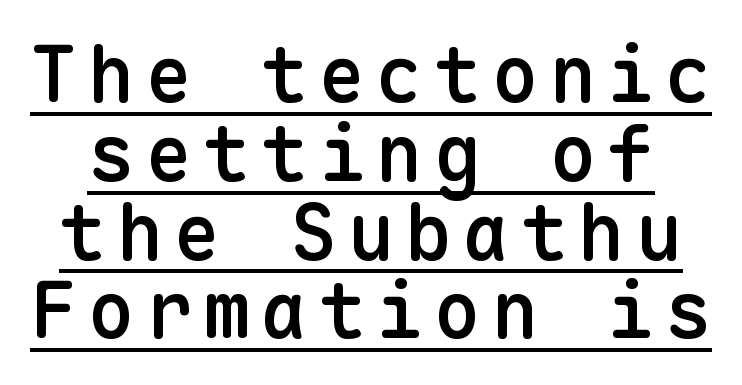
The image shows 78 px semibold sans-serif type, upright, monospaced; set tight line spacing (1.01x), underlined; low stroke contrast and a medium x-height.
